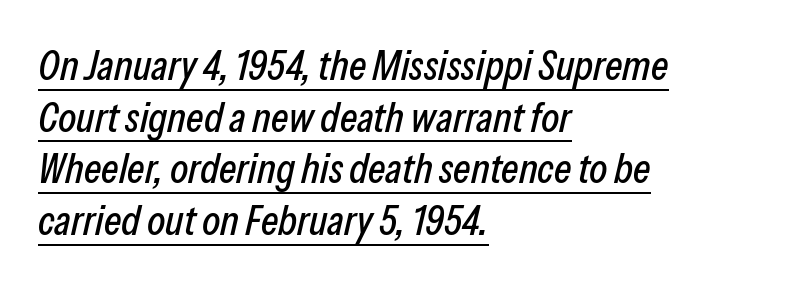
The image shows 42 px condensed type, italic (leaning right); set left-aligned, line spacing 1.23x, normal letter spacing, underlined; low stroke contrast and a medium x-height.
